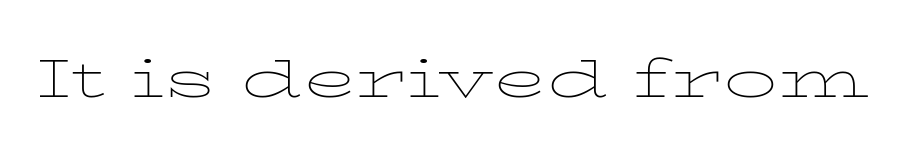
The image shows 54 px thin, wide serif type, upright; set normal letter spacing, not underlined; low stroke contrast and a medium x-height.
